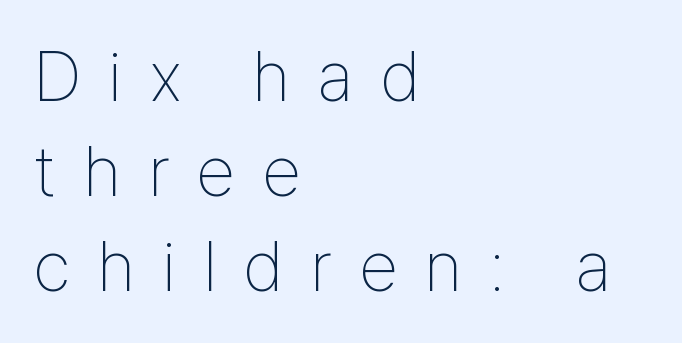
In CSS terms this would be text-align: left. Weight: not bold — regular or lighter. The specimen omits any rule beneath the text block's lines. This sample keeps an unexceptional amount of space between lines. Proportional: the letters do not fall into vertical columns.
